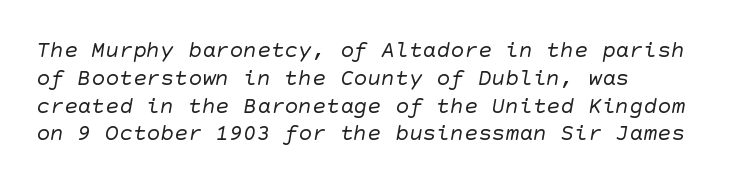
Q: Is the text bold? A: No.
Q: Is the text underlined? A: No.
Q: How is the paragraph aligned? A: Left-aligned.
Q: Is the spacing between letters normal or unusually wide? A: Normal.
